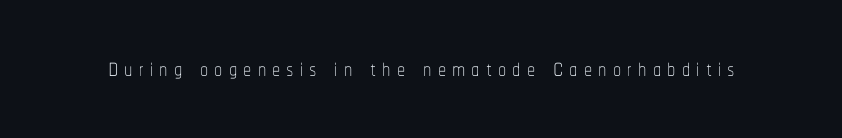
Spacing verdict: proportional, widths tailored to each character. The strokes carry an ordinary text weight at most. This is the regular roman posture of the typeface. Has an underline been added? It has not.
